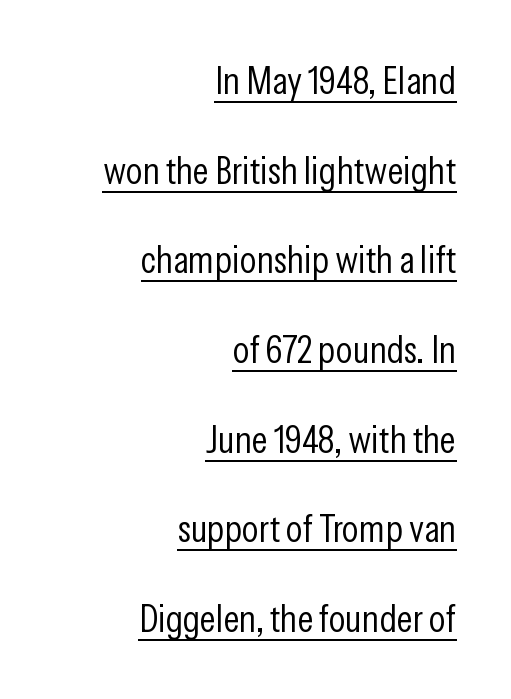
{"serif": "no", "italic": "no", "bold": "no", "weight": "light", "width": "condensed", "stroke_contrast": "low", "x_height": "medium", "monospaced": "no", "underline": "yes", "align": "right", "line_spacing": "loose", "line_spacing_ratio": 2.3, "letter_spacing": "normal", "letter_spacing_em": 0.0, "glyph_px": 39}
